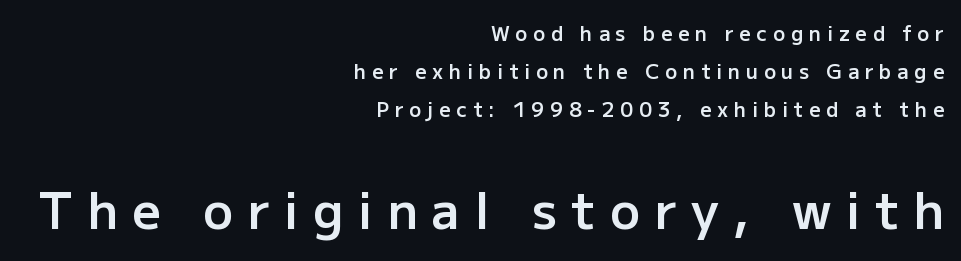
Q: Is the text bold? A: Semi-bold.
Q: Is the text italic (slanted)? A: No, it is upright.
Q: Is the typeface a serif or a sans-serif typeface? A: Sans-serif.
Q: Is the text underlined? A: No.
Q: How is the paragraph aligned? A: Right-aligned.
Q: Is the spacing between letters normal or unusually wide? A: Unusually wide.
Q: Is the spacing between lines tight, normal or loose? A: Loose.
Q: Which block of text is set in a larger size, the first (top) or the second (bottom)? A: The second (bottom) one.
Q: Width (condensed, normal, or wide)? A: Normal.
Q: Stroke contrast? A: Low.
Q: x-height? A: Medium.
Q: Monospaced? A: No.
